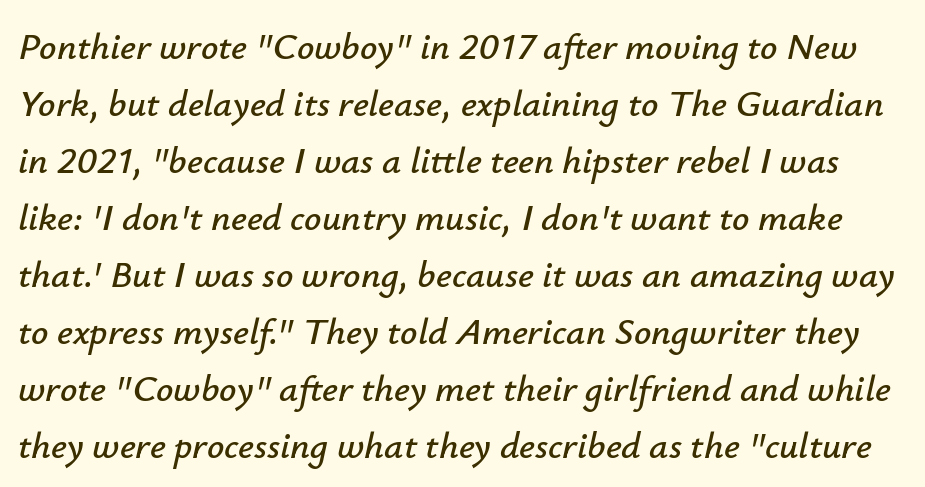
Students, observe: this is what conventionally led text looks like. Italic? Definitely — the glyphs are oblique. The specimen omits any rule beneath the text block's lines. Character widths vary here, with narrow letters taking less room than wide ones. The horizontal fit of the characters is conventional and even.
